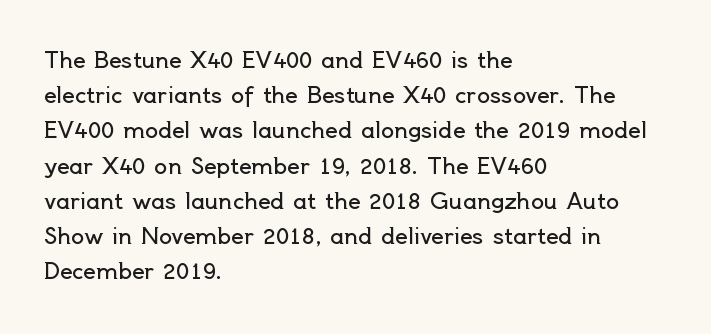
{"italic": "no", "bold": "no", "underline": "no", "align": "left", "line_spacing": "normal", "line_spacing_ratio": 1.6, "letter_spacing": "normal", "letter_spacing_em": 0.0, "glyph_px": 22}
